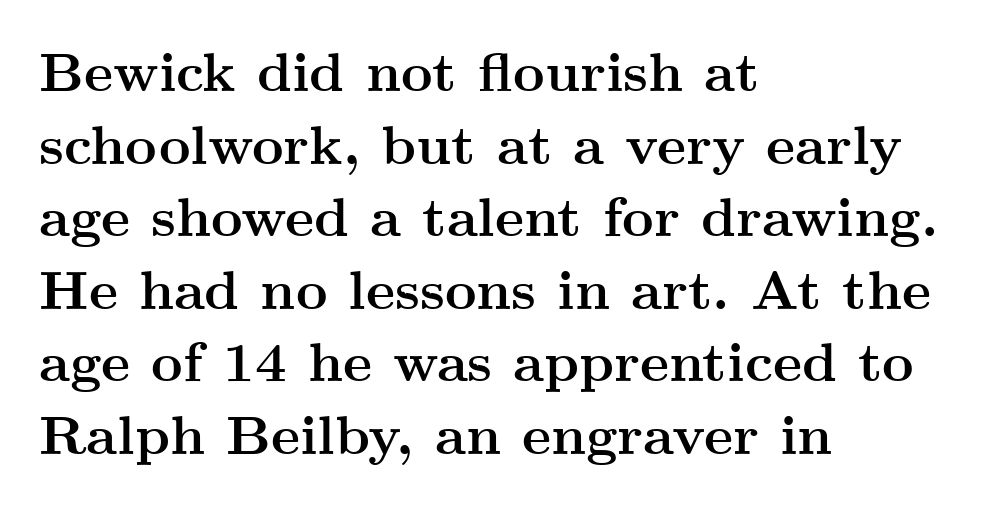
Q: Is the text bold? A: Yes.
Q: Is the text italic (slanted)? A: No, it is upright.
Q: Is the typeface a serif or a sans-serif typeface? A: Serif.
Q: Is the text underlined? A: No.
Q: How is the paragraph aligned? A: Left-aligned.
Q: Is the spacing between letters normal or unusually wide? A: Normal.
Q: Is the spacing between lines tight, normal or loose? A: Normal.
Q: Width (condensed, normal, or wide)? A: Wide.
Q: Stroke contrast? A: Medium.
Q: x-height? A: Small.
Q: Monospaced? A: No.
